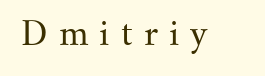
{"serif": "yes", "italic": "no", "bold": "no", "weight": "regular", "width": "normal", "stroke_contrast": "medium", "x_height": "small", "monospaced": "no", "underline": "no", "letter_spacing": "wide", "letter_spacing_em": 0.34, "glyph_px": 33}
